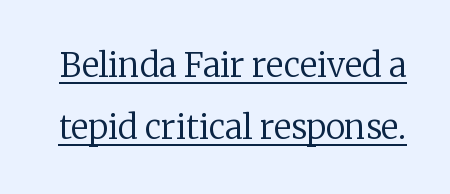
The image shows 33 px regular-weight serif type, upright; set line spacing 1.88x, normal letter spacing, underlined; low stroke contrast and a medium x-height.
